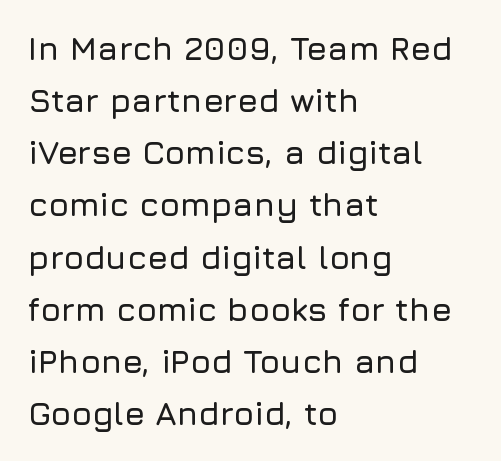
You could not count columns in this text — the font is proportionally spaced. Notice how the passage keeps a crisp vertical edge on the left only. The rows are spaced the way most documents space them. Nothing sits at the stroke ends, so this counts as sans-serif. Observe the ordinary spacing: letters are neighbours, not strangers.
